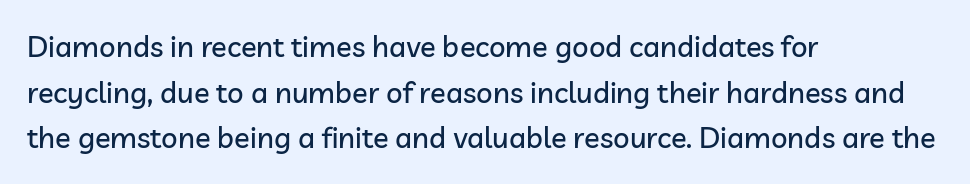
This sample keeps an unexceptional amount of space between lines. Posture: vertical. Looks like regular typesetting: each glyph gets only the width it needs. Descenders are the only things crossing below the line.
